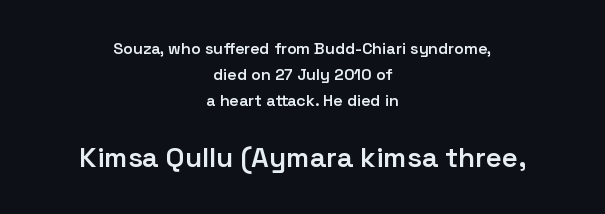
{"serif": "no", "italic": "no", "bold": "semi", "weight": "semibold", "width": "normal", "stroke_contrast": "low", "x_height": "medium", "monospaced": "no", "underline": "no", "align": "center", "line_spacing": "normal", "line_spacing_ratio": 1.63, "letter_spacing": "normal", "letter_spacing_em": 0.0, "larger_block": "second", "size_ratio": 1.75, "glyph_px": 28}
